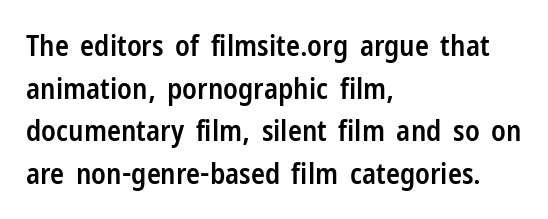
The image shows 29 px semibold, condensed sans-serif type, upright; set left-aligned, normal line spacing (1.47x), normal letter spacing, not underlined; low stroke contrast and a medium x-height.
